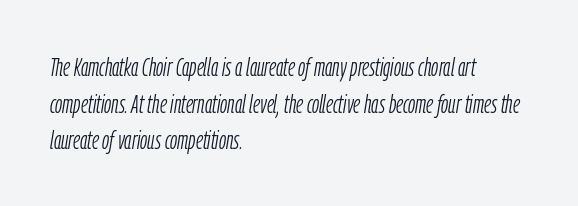
The image shows 26 px text type, italic (leaning right); set left-aligned, normal line spacing (1.41x), normal letter spacing, not underlined.
